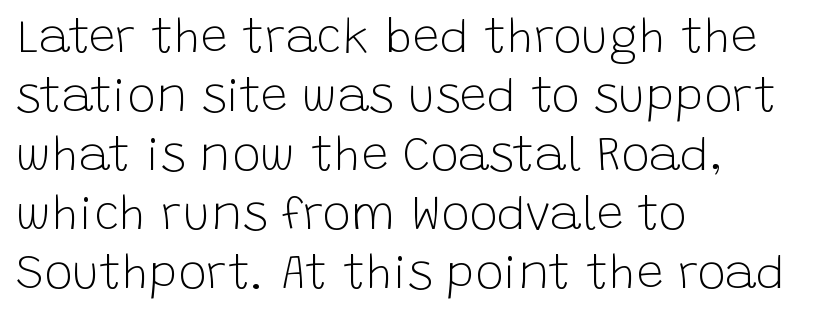
Q: Is the text bold? A: No.
Q: Is the text italic (slanted)? A: No, it is upright.
Q: Is the typeface a serif or a sans-serif typeface? A: Sans-serif.
Q: Is the text underlined? A: No.
Q: How is the paragraph aligned? A: Left-aligned.
Q: Is the spacing between letters normal or unusually wide? A: Normal.
Q: Width (condensed, normal, or wide)? A: Normal.
Q: Stroke contrast? A: Low.
Q: x-height? A: Large.
Q: Monospaced? A: No.
